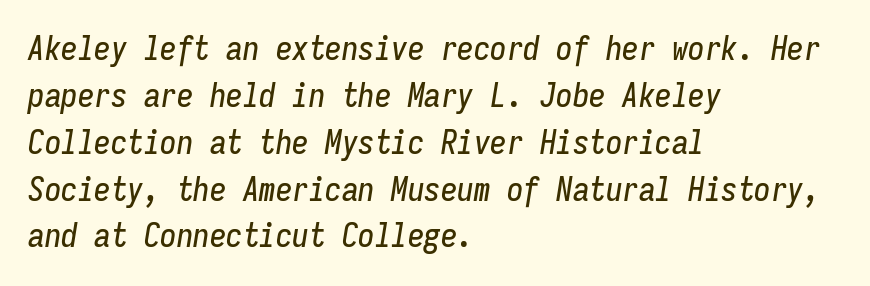
The image shows 33 px condensed type, italic (leaning right), monospaced; set left-aligned, normal line spacing (1.42x), normal letter spacing, not underlined; low stroke contrast and a medium x-height.
